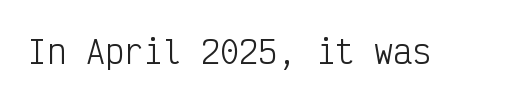
Q: Is the text bold? A: No.
Q: Is the text italic (slanted)? A: No, it is upright.
Q: Is the typeface a serif or a sans-serif typeface? A: Sans-serif.
Q: Is the text underlined? A: No.
Q: Is the spacing between letters normal or unusually wide? A: Normal.
Q: Width (condensed, normal, or wide)? A: Condensed.
Q: Stroke contrast? A: Low.
Q: x-height? A: Medium.
Q: Monospaced? A: Yes.
